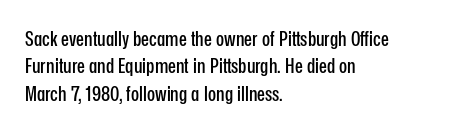
Q: Is the text italic (slanted)? A: No, it is upright.
Q: Is the text underlined? A: No.
Q: How is the paragraph aligned? A: Left-aligned.
Q: Is the spacing between letters normal or unusually wide? A: Normal.
Q: Is the spacing between lines tight, normal or loose? A: Normal.
